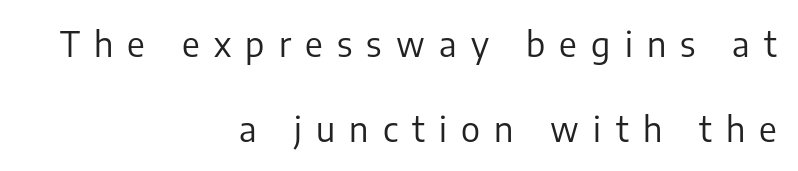
{"serif": "no", "italic": "no", "bold": "no", "weight": "regular", "width": "normal", "stroke_contrast": "low", "x_height": "medium", "monospaced": "no", "underline": "no", "align": "right", "line_spacing": "loose", "line_spacing_ratio": 2.49, "letter_spacing": "wide", "letter_spacing_em": 0.42, "glyph_px": 34}
